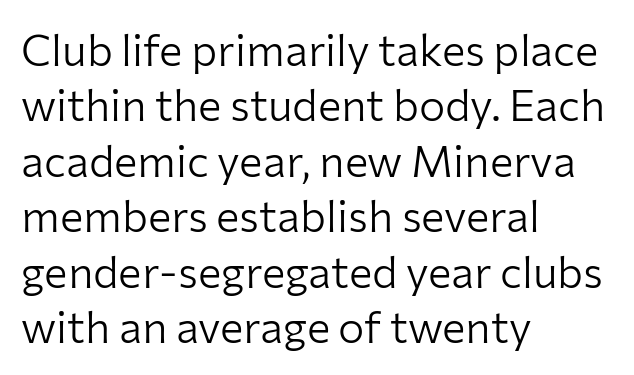
Q: Is the text bold? A: No.
Q: Is the text italic (slanted)? A: No, it is upright.
Q: Is the typeface a serif or a sans-serif typeface? A: Sans-serif.
Q: Is the text underlined? A: No.
Q: How is the paragraph aligned? A: Left-aligned.
Q: Is the spacing between letters normal or unusually wide? A: Normal.
Q: Is the spacing between lines tight, normal or loose? A: Normal.
Q: Width (condensed, normal, or wide)? A: Normal.
Q: Stroke contrast? A: Low.
Q: x-height? A: Medium.
Q: Monospaced? A: No.
